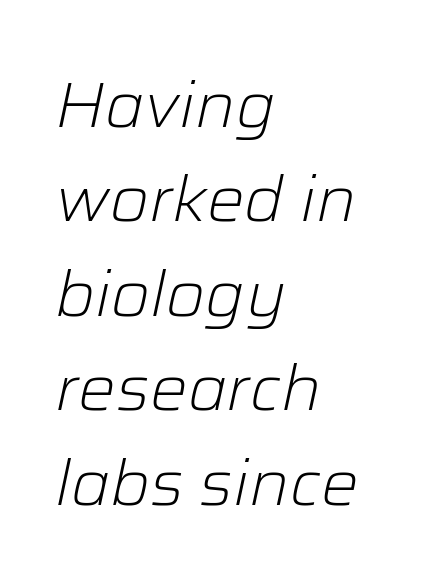
{"italic": "yes", "lean": "right", "slant_degrees": 12, "bold": "no", "weight": "light", "width": "normal", "stroke_contrast": "low", "x_height": "medium", "monospaced": "no", "underline": "no", "align": "left", "line_spacing": "normal", "line_spacing_ratio": 1.5, "letter_spacing": "normal", "letter_spacing_em": 0.0, "glyph_px": 63}
